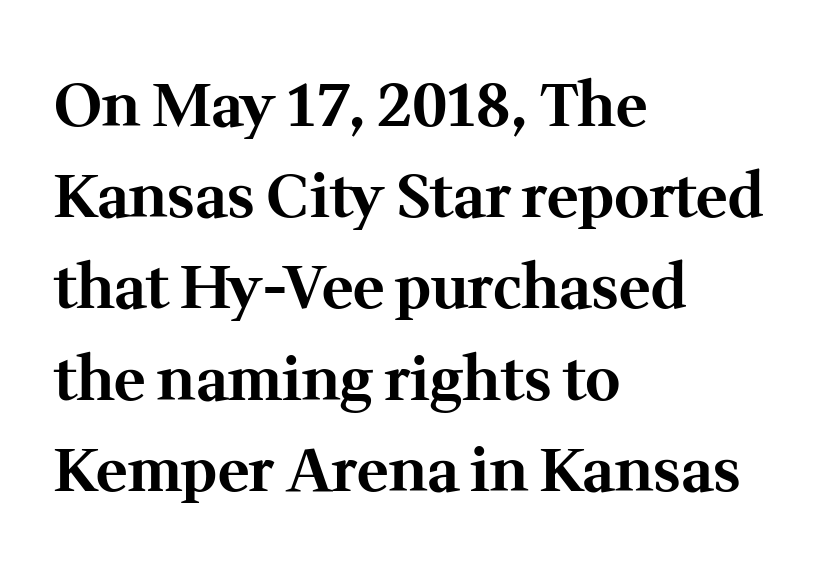
Quick note: not italic, upright. The sample has been set heavy, in full bold. This sample has the flowing, uneven cadence of proportional lettering. The designer went with a serif here, giving each stem small feet. Line beginnings align vertically; line endings do not.
